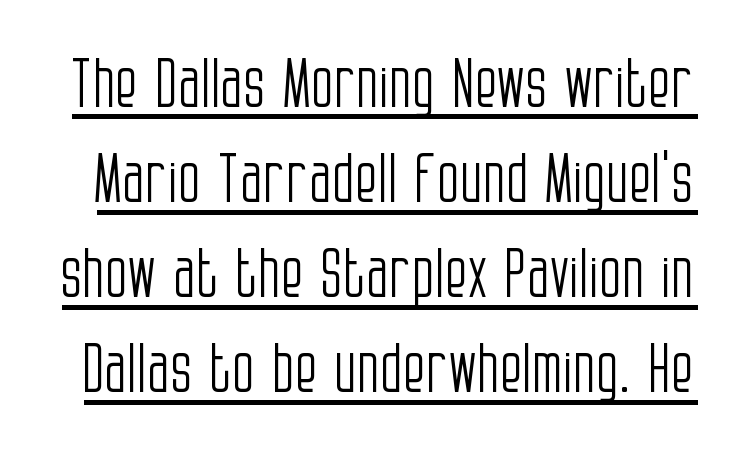
The letters stand upright; this is a roman face. Stroke mass is kept to a normal reading level or below. The passage shown stacks its lines at a standard gap. The rendering uses natural spacing where letterforms have individual widths. Somebody hit Ctrl+U on this one — the words are underlined. These lines are composed in type without serifs.
